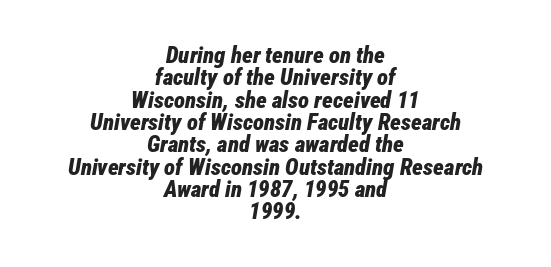
Just letters on the line, the space beneath them empty. The line-height multiplier appears low, near solid setting. Compared with an ordinary text face, these strokes are far heavier — a full bold. Notice how the stems are inclined rather than vertical — that's the hallmark of italics.
